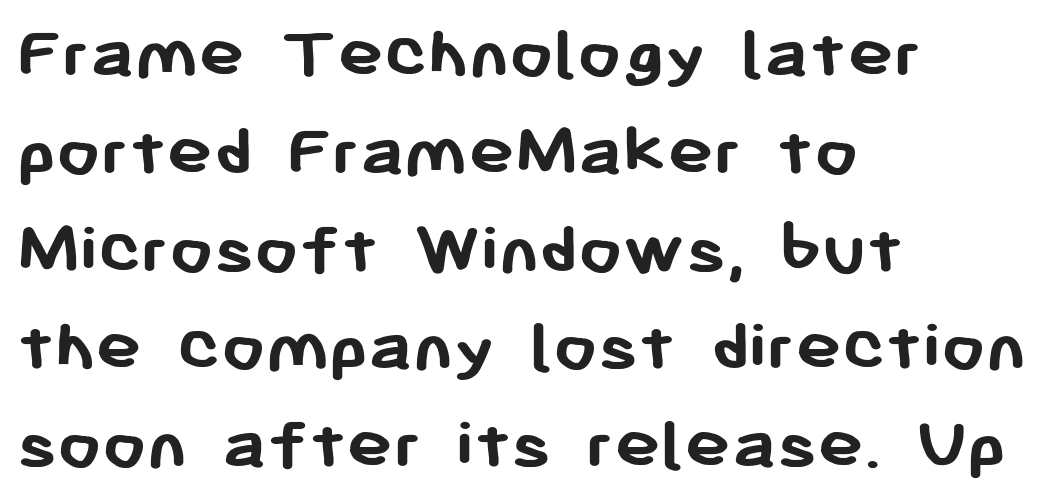
The image shows 77 px semibold sans-serif type, upright; set left-aligned, normal line spacing (1.27x), normal letter spacing, not underlined; low stroke contrast and a medium x-height.
